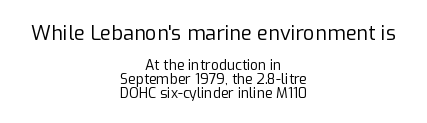
Q: Is the text bold? A: No.
Q: Is the text italic (slanted)? A: No, it is upright.
Q: Is the text underlined? A: No.
Q: How is the paragraph aligned? A: Centered.
Q: Is the spacing between letters normal or unusually wide? A: Normal.
Q: Is the spacing between lines tight, normal or loose? A: Tight.
Q: Which block of text is set in a larger size, the first (top) or the second (bottom)? A: The first (top) one.
